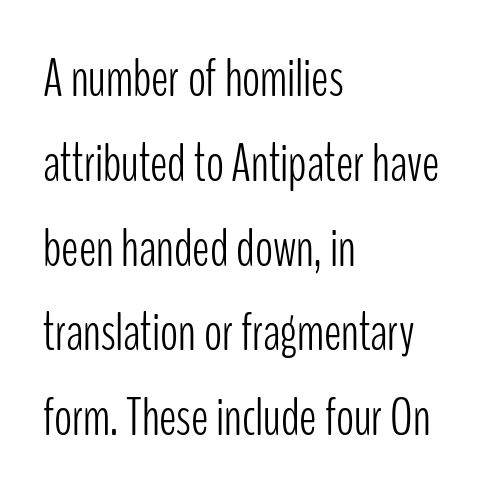
{"serif": "no", "italic": "no", "bold": "no", "weight": "light", "width": "condensed", "stroke_contrast": "low", "x_height": "medium", "monospaced": "no", "underline": "no", "align": "left", "line_spacing": "normal", "line_spacing_ratio": 1.6, "letter_spacing": "normal", "letter_spacing_em": 0.0, "glyph_px": 53}
